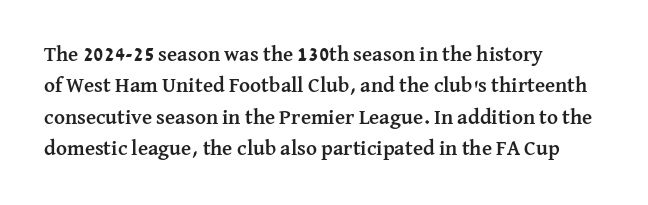
The image shows 21 px bold type, upright; set left-aligned, normal line spacing (1.5x), normal letter spacing, not underlined.
